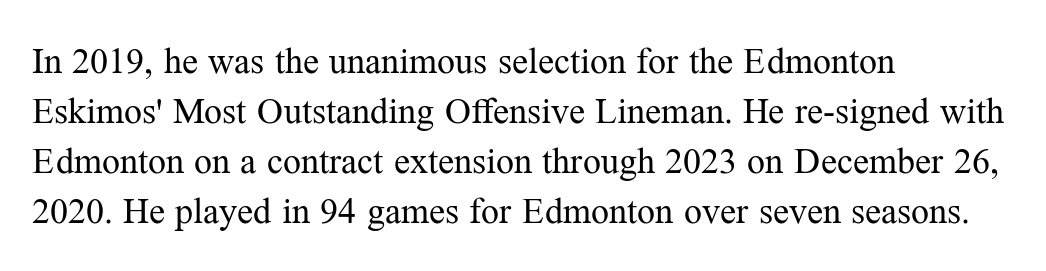
{"serif": "yes", "italic": "no", "bold": "no", "weight": "regular", "width": "normal", "stroke_contrast": "medium", "x_height": "medium", "monospaced": "no", "underline": "no", "align": "left", "line_spacing": "normal", "line_spacing_ratio": 1.39, "letter_spacing": "normal", "letter_spacing_em": 0.0, "glyph_px": 36}
